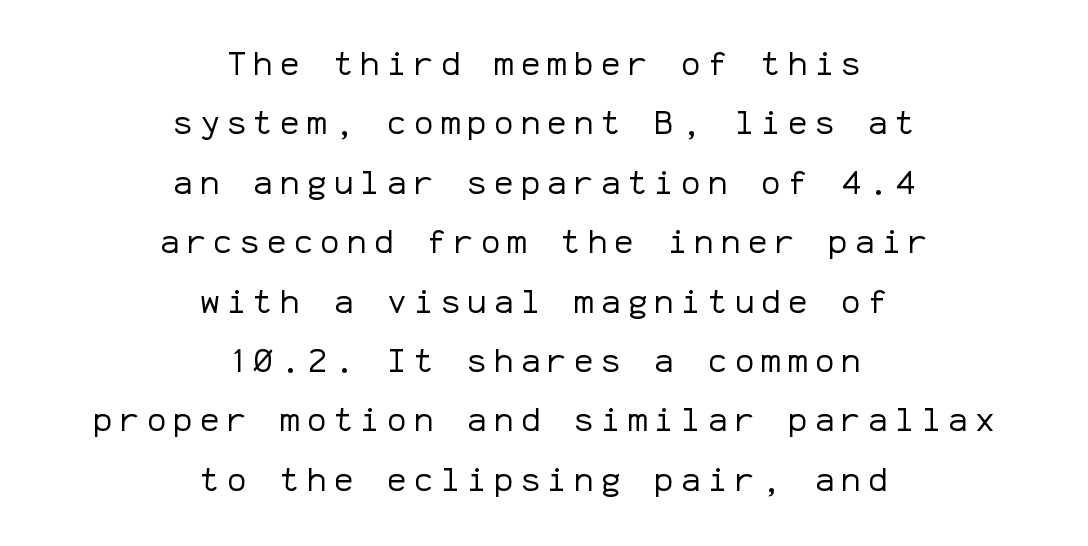
Nobody drew a line under any word here. The typeface chosen for these lines omits serifs. The gaps between neighbouring characters are conspicuously large. Every character sits straight up, as roman type does.
